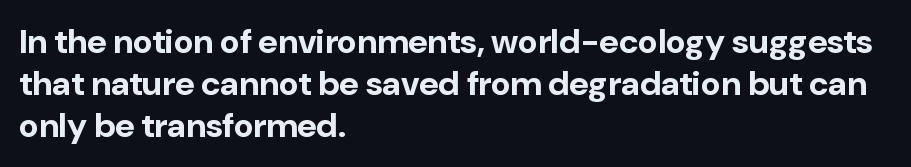
The image shows 34 px bold sans-serif type, upright; set left-aligned, line spacing 1.23x, normal letter spacing, not underlined; low stroke contrast and a medium x-height.
